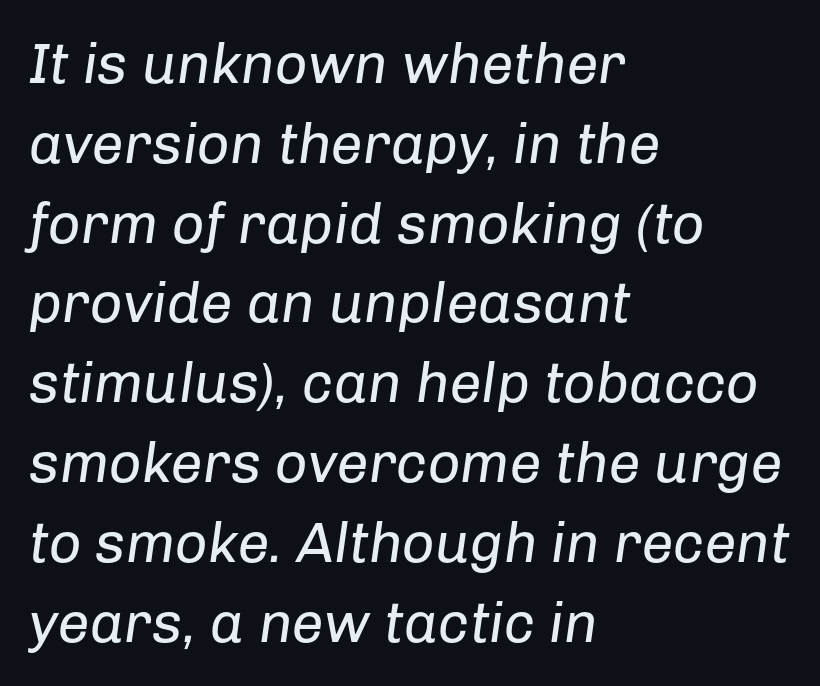
The image shows 57 px regular-weight type, italic (leaning right); set left-aligned, normal line spacing (1.4x), normal letter spacing, not underlined; low stroke contrast and a medium x-height.
